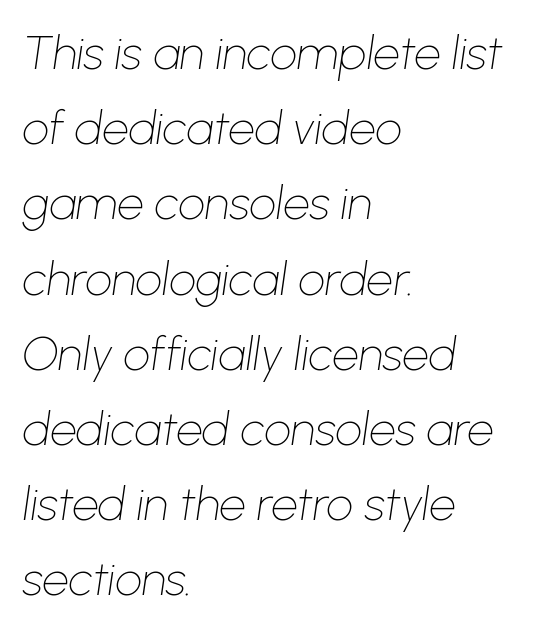
The image shows 47 px thin type, italic (leaning right); set left-aligned, normal line spacing (1.6x), normal letter spacing, not underlined; low stroke contrast and a medium x-height.
